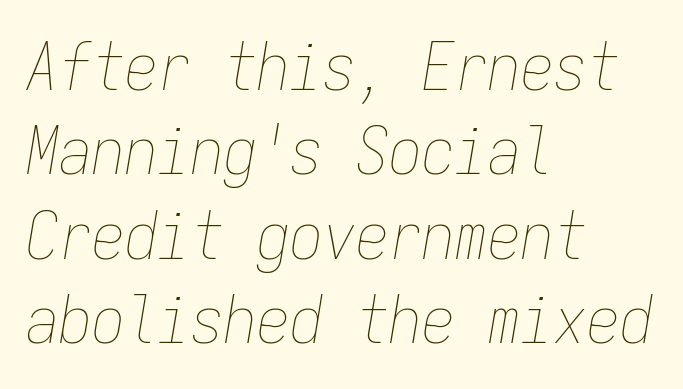
{"italic": "yes", "lean": "right", "slant_degrees": 9, "bold": "no", "weight": "thin", "width": "condensed", "stroke_contrast": "low", "x_height": "medium", "monospaced": "yes", "underline": "no", "align": "left", "line_spacing": "normal", "line_spacing_ratio": 1.28, "letter_spacing": "normal", "letter_spacing_em": 0.0, "glyph_px": 66}
